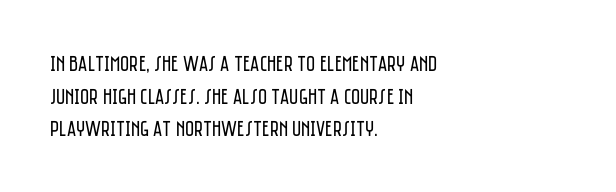
{"italic": "no", "bold": "no", "underline": "no", "align": "left", "line_spacing": "normal", "line_spacing_ratio": 1.48, "letter_spacing": "normal", "letter_spacing_em": 0.0, "glyph_px": 22}
